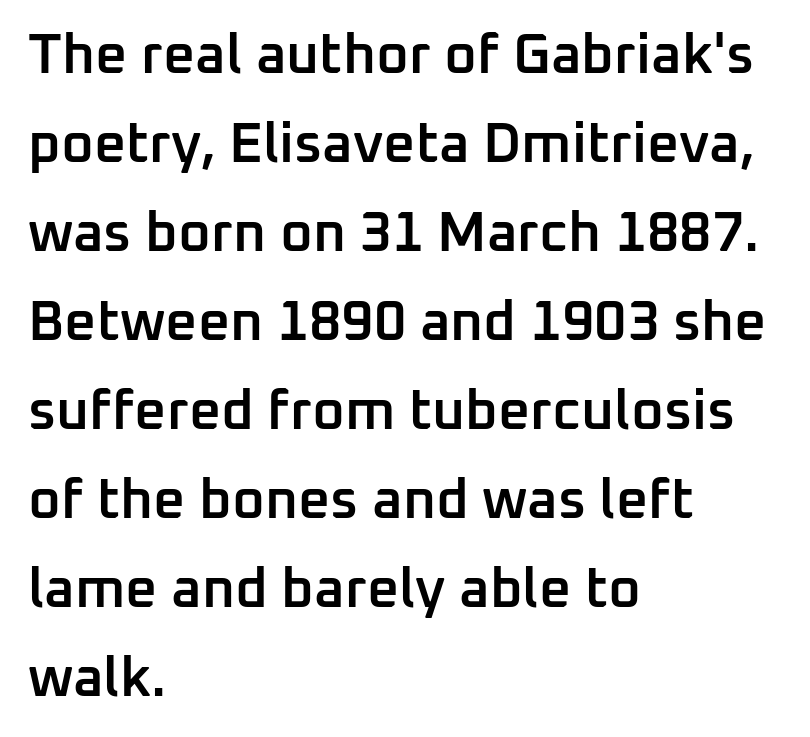
{"serif": "no", "italic": "no", "bold": "semi", "weight": "semibold", "width": "normal", "stroke_contrast": "low", "x_height": "medium", "monospaced": "no", "underline": "no", "align": "left", "line_spacing": "normal", "line_spacing_ratio": 1.59, "letter_spacing": "normal", "letter_spacing_em": 0.0, "glyph_px": 56}
